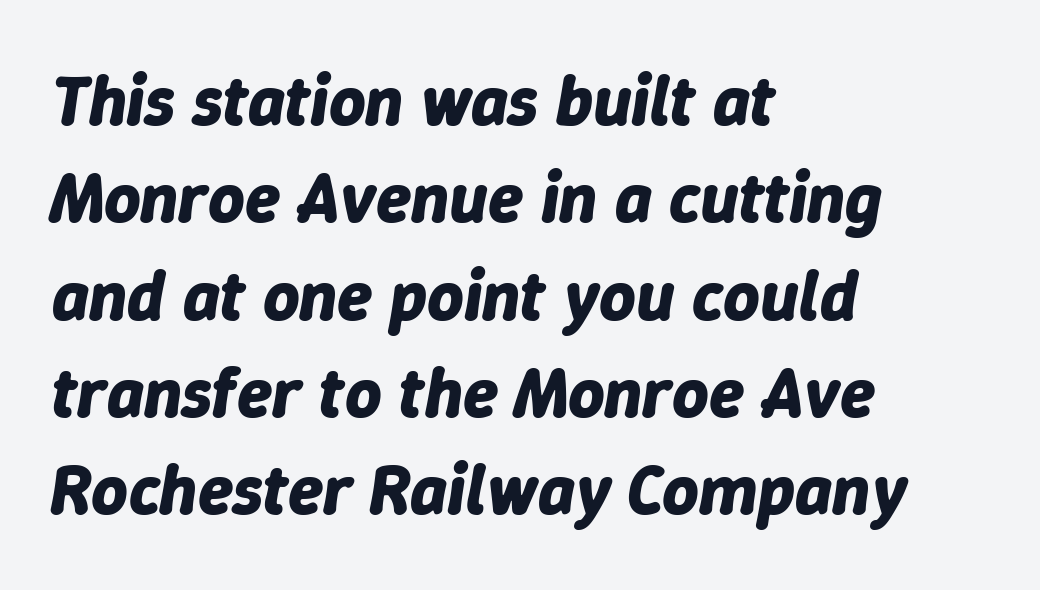
Horizontally, the lines are justified to the leading edge only. Character widths vary here, with narrow letters taking less room than wide ones. Each new line begins a customary step beneath the previous one. Every letter is thick-stroked: bold, no question. Here the glyphs are tracked normally, forming tight word shapes. Check under the words: just untouched page.
